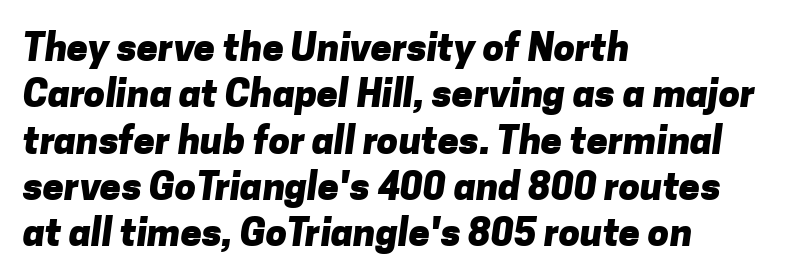
{"serif": "no", "bold": "yes", "weight": "heavy", "width": "normal", "stroke_contrast": "low", "x_height": "medium", "monospaced": "no", "underline": "no", "align": "left", "line_spacing_ratio": 1.22, "letter_spacing": "normal", "letter_spacing_em": 0.0, "glyph_px": 38}
